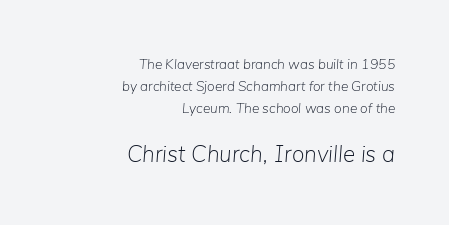
{"italic": "yes", "lean": "right", "slant_degrees": 5, "bold": "no", "underline": "no", "align": "right", "line_spacing": "normal", "line_spacing_ratio": 1.56, "letter_spacing": "normal", "letter_spacing_em": 0.0, "larger_block": "second", "size_ratio": 1.64, "glyph_px": 23}
